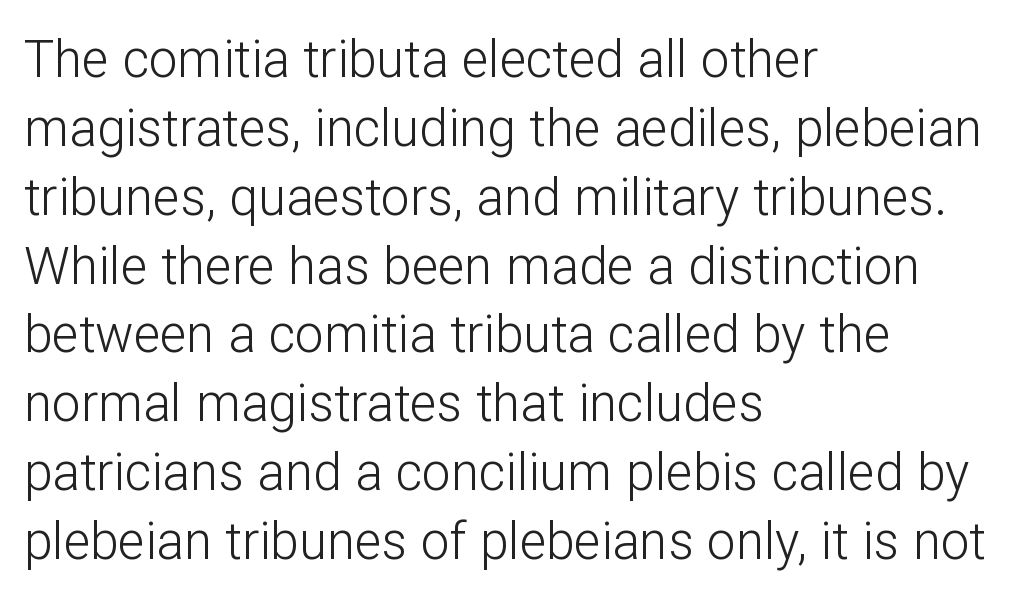
Q: Is the text bold? A: No.
Q: Is the text italic (slanted)? A: No, it is upright.
Q: Is the typeface a serif or a sans-serif typeface? A: Sans-serif.
Q: Is the text underlined? A: No.
Q: How is the paragraph aligned? A: Left-aligned.
Q: Is the spacing between letters normal or unusually wide? A: Normal.
Q: Is the spacing between lines tight, normal or loose? A: Normal.
Q: Width (condensed, normal, or wide)? A: Normal.
Q: Stroke contrast? A: Low.
Q: x-height? A: Medium.
Q: Monospaced? A: No.
